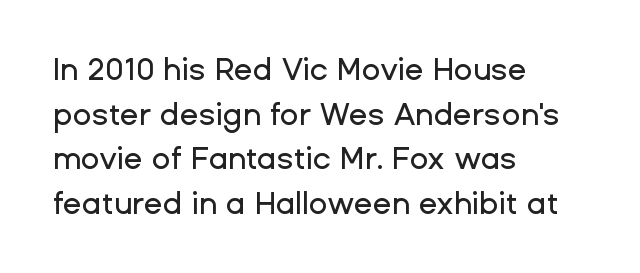
Q: Is the text italic (slanted)? A: No, it is upright.
Q: Is the typeface a serif or a sans-serif typeface? A: Sans-serif.
Q: Is the text underlined? A: No.
Q: How is the paragraph aligned? A: Left-aligned.
Q: Is the spacing between letters normal or unusually wide? A: Normal.
Q: Is the spacing between lines tight, normal or loose? A: Normal.
Q: Width (condensed, normal, or wide)? A: Normal.
Q: Stroke contrast? A: Low.
Q: x-height? A: Medium.
Q: Monospaced? A: No.
